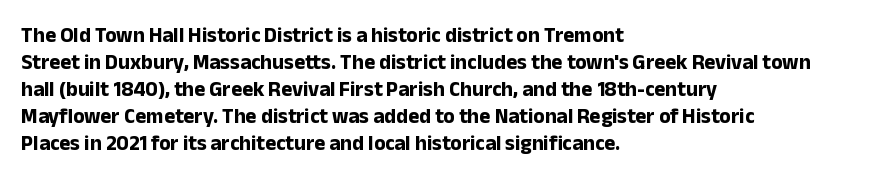
{"italic": "no", "bold": "yes", "underline": "no", "align": "left", "line_spacing": "normal", "line_spacing_ratio": 1.28, "letter_spacing": "normal", "letter_spacing_em": 0.0, "glyph_px": 21}
